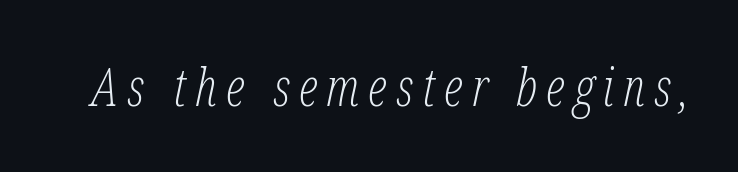
The image shows 52 px light, condensed serif type, italic (leaning right); set not underlined; low stroke contrast and a medium x-height.
